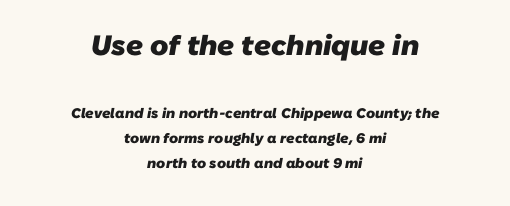
The image shows 28 px heavy sans-serif type; set centered, line spacing 1.8x, normal letter spacing, not underlined; the first (top) block is 2.0x larger; low stroke contrast and a medium x-height.
